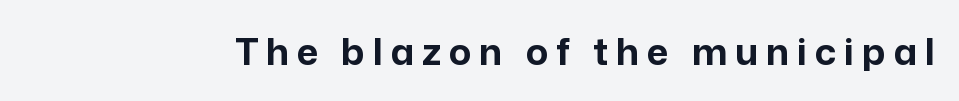
A dark, heavy texture on the line: the type is bold. Every stem runs plumb, perpendicular to the baseline. Lines of text with bare space underneath. Is this a sans? Yes — the strokes have no serifs. The rendering uses natural spacing where letterforms have individual widths.
